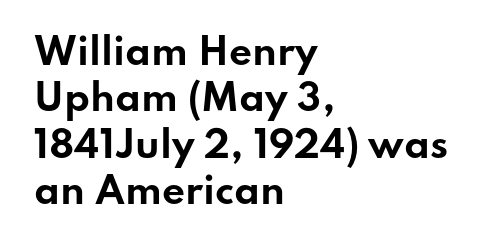
The typography opts for an upright posture over an oblique one. Weight check: bold — yes, fully. A typesetter would call this proportional, since set widths differ per character. The characters display no serif detailing; their extremities are plain.
